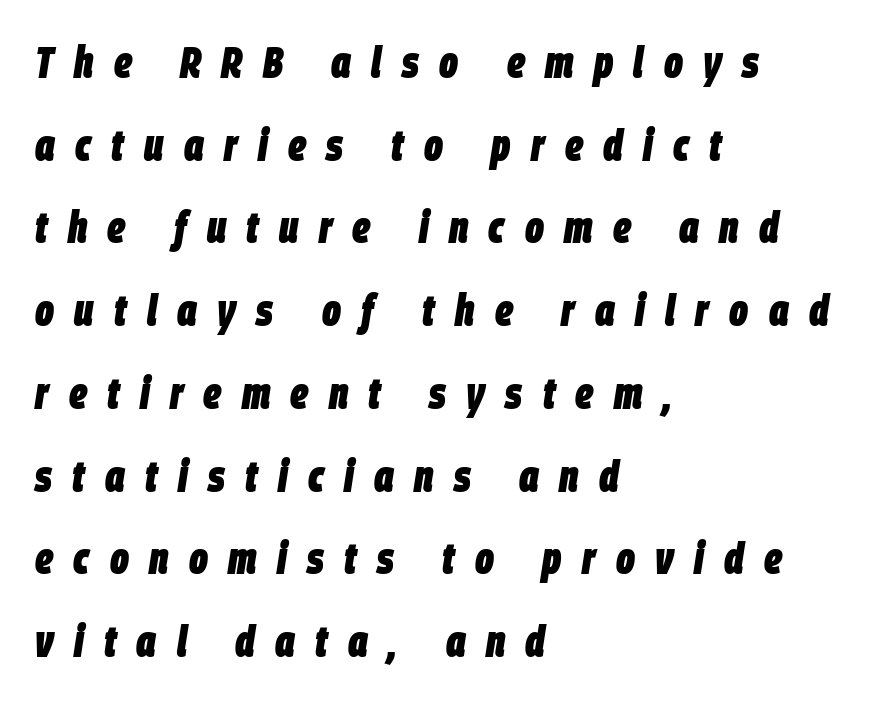
{"italic": "yes", "lean": "right", "slant_degrees": 9, "bold": "yes", "weight": "heavy", "width": "condensed", "stroke_contrast": "low", "x_height": "large", "monospaced": "no", "underline": "no", "align": "left", "line_spacing_ratio": 1.88, "letter_spacing": "wide", "letter_spacing_em": 0.46, "glyph_px": 44}
